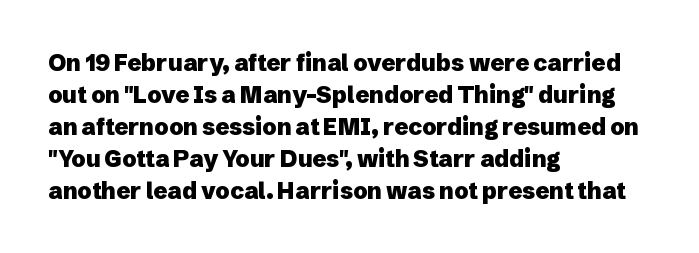
Compared with typical paragraphs, the rows here are spaced about the same. In terms of posture, this sample is upright. You'd pick this weight for a headline — it's a proper bold. Typeset ragged right — the left edge is the straight one.
